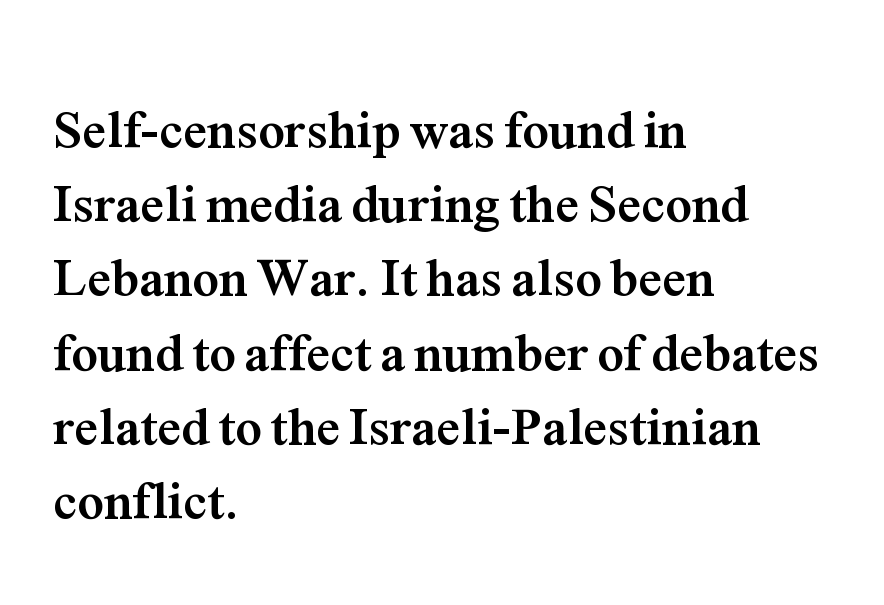
Q: Is the text bold? A: Yes.
Q: Is the text italic (slanted)? A: No, it is upright.
Q: Is the typeface a serif or a sans-serif typeface? A: Serif.
Q: Is the text underlined? A: No.
Q: How is the paragraph aligned? A: Left-aligned.
Q: Is the spacing between letters normal or unusually wide? A: Normal.
Q: Is the spacing between lines tight, normal or loose? A: Normal.
Q: Width (condensed, normal, or wide)? A: Normal.
Q: Stroke contrast? A: Medium.
Q: x-height? A: Medium.
Q: Monospaced? A: No.
